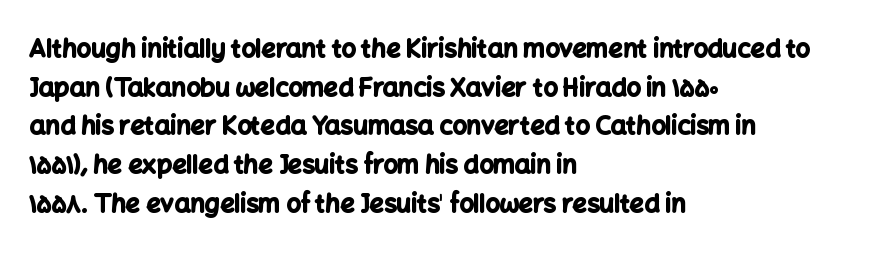
Lines of text with bare space underneath. Default kerning and tracking; the words read as compact shapes. Typeset ragged right — the left edge is the straight one. Regarding leading, the lines here are spaced in the standard way. Every stem runs plumb, perpendicular to the baseline.
